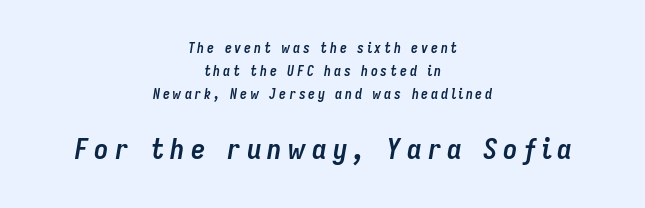
Q: Is the text bold? A: Yes.
Q: Is the text italic (slanted)? A: Yes, it leans right by about 9 degrees.
Q: Is the text underlined? A: No.
Q: How is the paragraph aligned? A: Centered.
Q: Is the spacing between letters normal or unusually wide? A: Unusually wide.
Q: Is the spacing between lines tight, normal or loose? A: Normal.
Q: Which block of text is set in a larger size, the first (top) or the second (bottom)? A: The second (bottom) one.
Q: Width (condensed, normal, or wide)? A: Condensed.
Q: Stroke contrast? A: Low.
Q: x-height? A: Medium.
Q: Monospaced? A: No.
